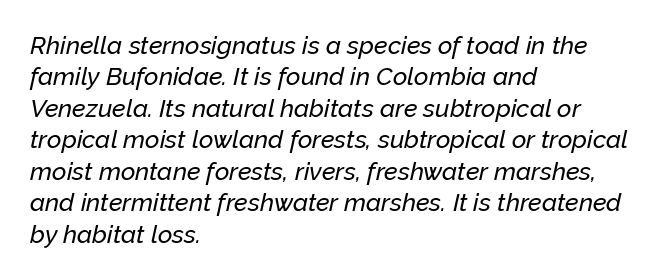
{"italic": "yes", "lean": "right", "slant_degrees": 12, "underline": "no", "align": "left", "line_spacing": "normal", "line_spacing_ratio": 1.26, "letter_spacing": "normal", "letter_spacing_em": 0.0, "glyph_px": 25}
